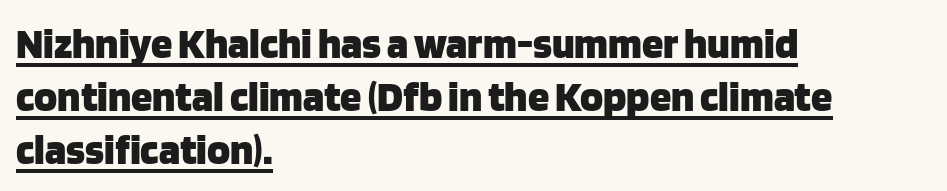
{"serif": "no", "italic": "no", "bold": "yes", "weight": "heavy", "width": "normal", "stroke_contrast": "low", "x_height": "large", "monospaced": "no", "underline": "yes", "align": "left", "line_spacing_ratio": 1.23, "letter_spacing": "normal", "letter_spacing_em": 0.0, "glyph_px": 43}
